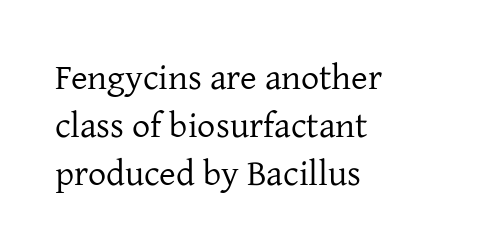
{"serif": "yes", "italic": "no", "bold": "no", "weight": "regular", "width": "normal", "stroke_contrast": "low", "x_height": "medium", "monospaced": "no", "underline": "no", "align": "left", "line_spacing": "normal", "line_spacing_ratio": 1.33, "letter_spacing": "normal", "letter_spacing_em": 0.0, "glyph_px": 36}
